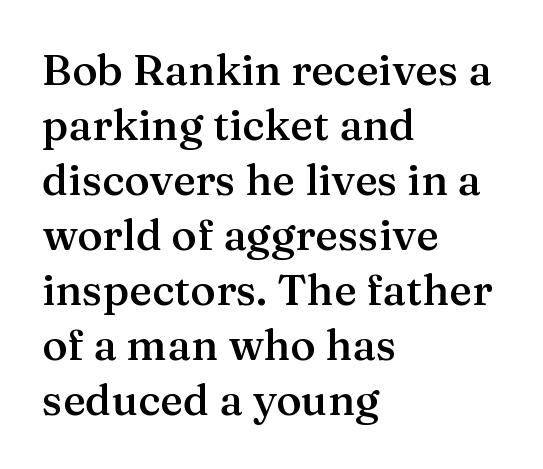
These lines stack with their left ends in a neat column. Semibold letterforms, between regular and bold. The text was rendered using a seriffed face with decorative stroke endings. Anything drawn beneath the words? Only blank space. Varying glyph widths throughout — classic text-font behaviour. This block has exactly the height ordinary leading produces.
